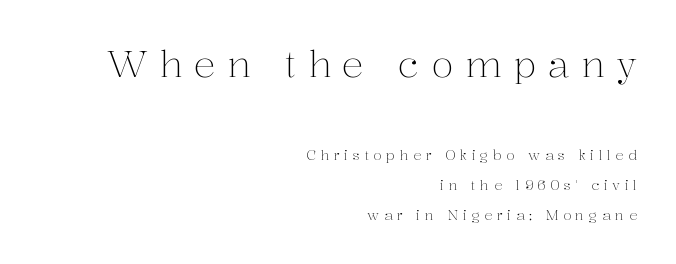
{"serif": "yes", "italic": "no", "bold": "no", "weight": "light", "width": "normal", "stroke_contrast": "medium", "x_height": "medium", "monospaced": "no", "underline": "no", "align": "right", "line_spacing": "loose", "line_spacing_ratio": 2.14, "letter_spacing": "wide", "letter_spacing_em": 0.32, "larger_block": "first", "size_ratio": 2.57, "glyph_px": 36}
